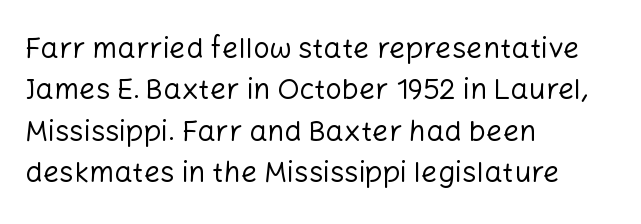
Q: Is the text bold? A: No.
Q: Is the text italic (slanted)? A: No, it is upright.
Q: Is the typeface a serif or a sans-serif typeface? A: Sans-serif.
Q: Is the text underlined? A: No.
Q: How is the paragraph aligned? A: Left-aligned.
Q: Is the spacing between letters normal or unusually wide? A: Normal.
Q: Is the spacing between lines tight, normal or loose? A: Normal.
Q: Width (condensed, normal, or wide)? A: Normal.
Q: Stroke contrast? A: Low.
Q: x-height? A: Medium.
Q: Monospaced? A: No.
